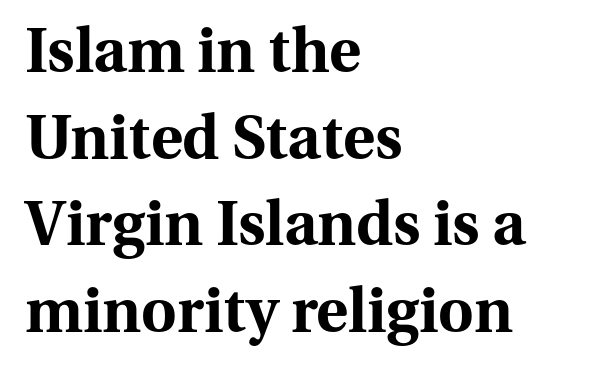
Q: Is the text bold? A: Yes.
Q: Is the text italic (slanted)? A: No, it is upright.
Q: Is the typeface a serif or a sans-serif typeface? A: Serif.
Q: Is the text underlined? A: No.
Q: How is the paragraph aligned? A: Left-aligned.
Q: Is the spacing between letters normal or unusually wide? A: Normal.
Q: Is the spacing between lines tight, normal or loose? A: Normal.
Q: Width (condensed, normal, or wide)? A: Normal.
Q: Stroke contrast? A: Medium.
Q: x-height? A: Medium.
Q: Monospaced? A: No.
